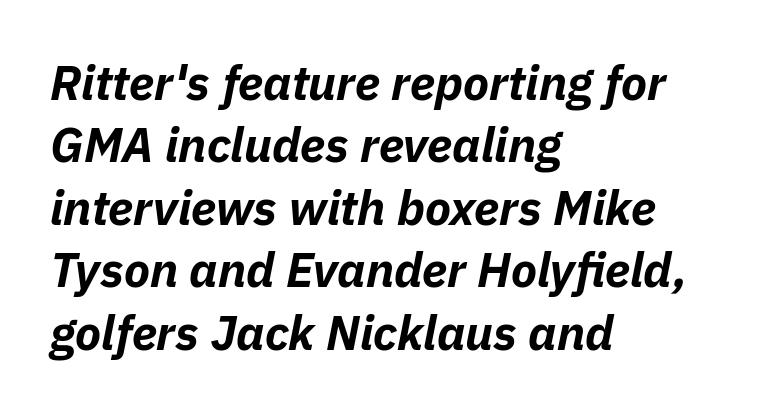
Q: Is the text bold? A: Yes.
Q: Is the text italic (slanted)? A: Yes, it leans right by about 11 degrees.
Q: Is the text underlined? A: No.
Q: How is the paragraph aligned? A: Left-aligned.
Q: Is the spacing between letters normal or unusually wide? A: Normal.
Q: Is the spacing between lines tight, normal or loose? A: Normal.
Q: Width (condensed, normal, or wide)? A: Normal.
Q: Stroke contrast? A: Low.
Q: x-height? A: Medium.
Q: Monospaced? A: No.
